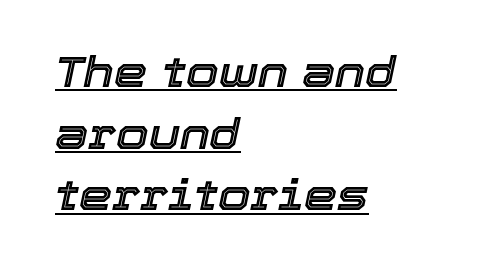
The lettering is marked with a stroke running underneath it. You can tell it's italic because the verticals aren't actually vertical. Each line starts at the same left margin while the right side varies. The type is set solid horizontally, with unmodified tracking. These lines sit exactly where default settings would place them. Varying glyph widths throughout — classic text-font behaviour.
